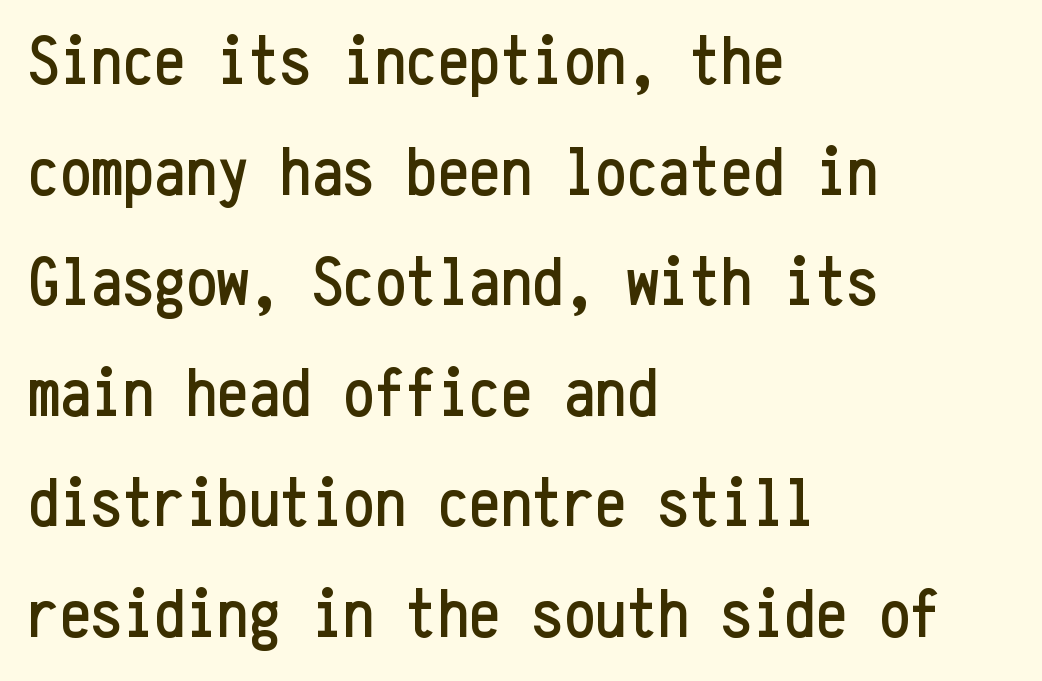
{"serif": "no", "italic": "no", "width": "condensed", "stroke_contrast": "low", "x_height": "medium", "monospaced": "yes", "underline": "no", "align": "left", "line_spacing": "normal", "line_spacing_ratio": 1.58, "letter_spacing": "normal", "letter_spacing_em": 0.0, "glyph_px": 70}
